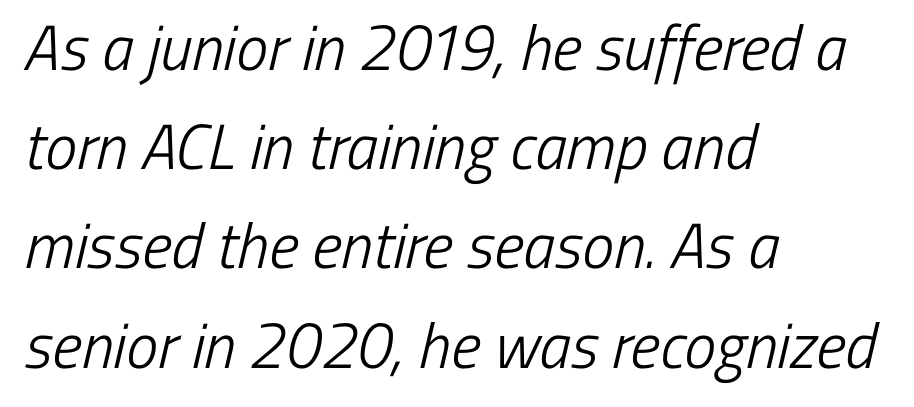
The image shows 64 px light, condensed sans-serif type; set left-aligned, normal line spacing (1.55x), normal letter spacing, not underlined; low stroke contrast and a medium x-height.
